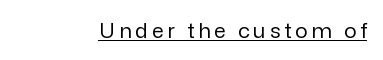
{"italic": "no", "bold": "no", "underline": "yes", "glyph_px": 21}
